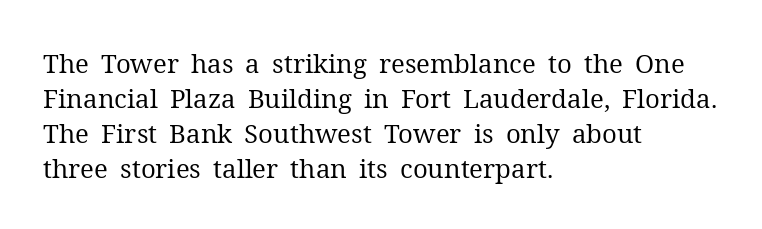
Q: Is the text bold? A: No.
Q: Is the text italic (slanted)? A: No, it is upright.
Q: Is the text underlined? A: No.
Q: How is the paragraph aligned? A: Left-aligned.
Q: Is the spacing between letters normal or unusually wide? A: Normal.
Q: Is the spacing between lines tight, normal or loose? A: Normal.
